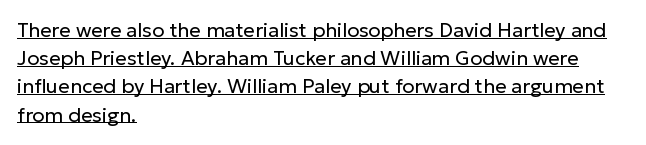
Q: Is the text bold? A: No.
Q: Is the text italic (slanted)? A: No, it is upright.
Q: Is the text underlined? A: Yes.
Q: How is the paragraph aligned? A: Left-aligned.
Q: Is the spacing between letters normal or unusually wide? A: Normal.
Q: Is the spacing between lines tight, normal or loose? A: Normal.
